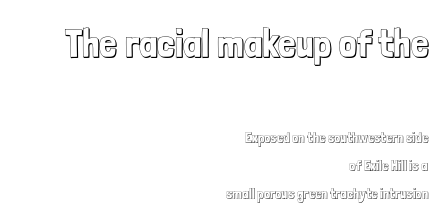
The image shows 39 px condensed type, upright; set right-aligned, loose line spacing (2.0x), normal letter spacing, not underlined; the first (top) block is 2.79x larger; a medium x-height.
